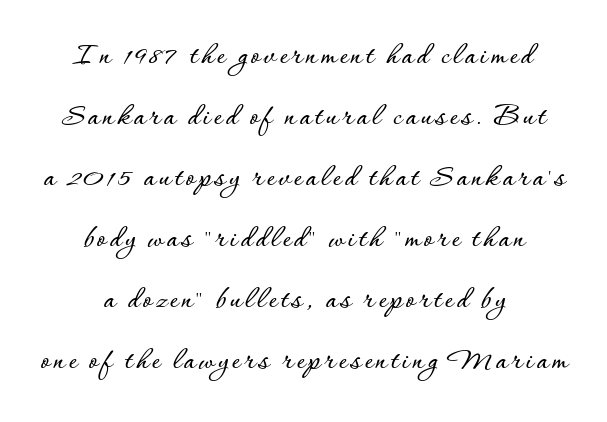
The image shows 31 px text type; set centered, loose line spacing (1.97x), not underlined; low stroke contrast and a small x-height.
